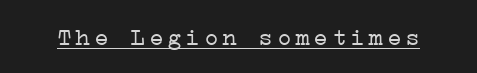
Stems here are at most as thick as an everyday book face. The specimen reads as upright at a glance. Underlining? Definitely there.
